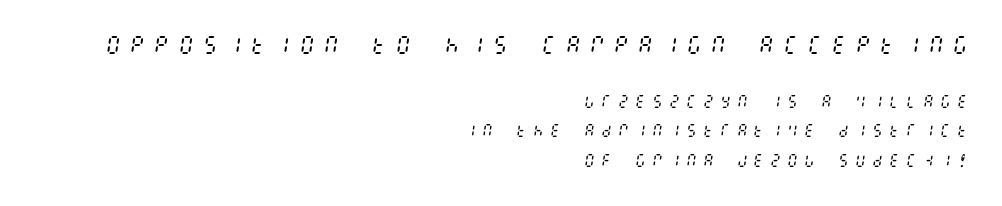
The image shows 20 px text type, italic (leaning right); set right-aligned, loose line spacing (2.13x), unusually wide letter spacing (+0.41 em), not underlined; the first (top) block is 1.43x larger.
